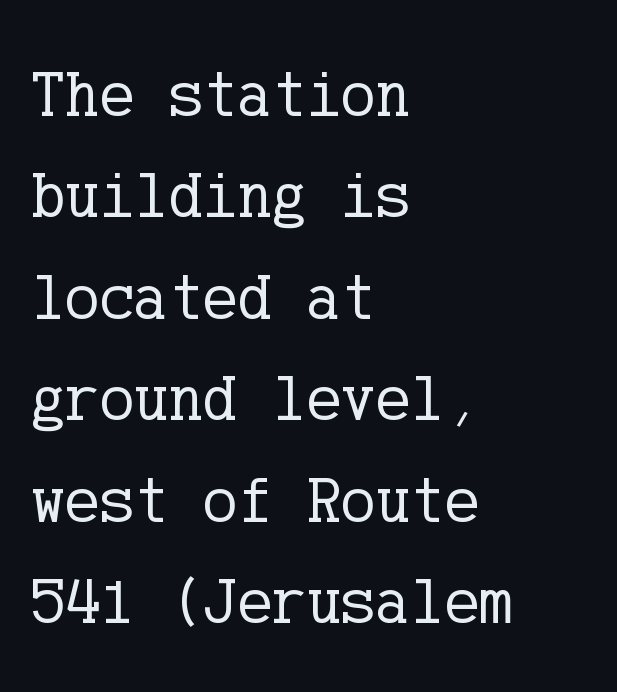
The image shows 65 px regular-weight serif type, upright; set left-aligned, normal line spacing (1.56x), normal letter spacing, not underlined; low stroke contrast and a medium x-height.
